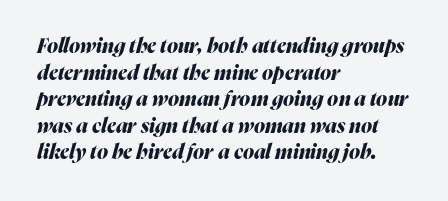
The image shows 20 px bold type, italic (leaning right); set left-aligned, normal line spacing (1.33x), normal letter spacing, not underlined.
